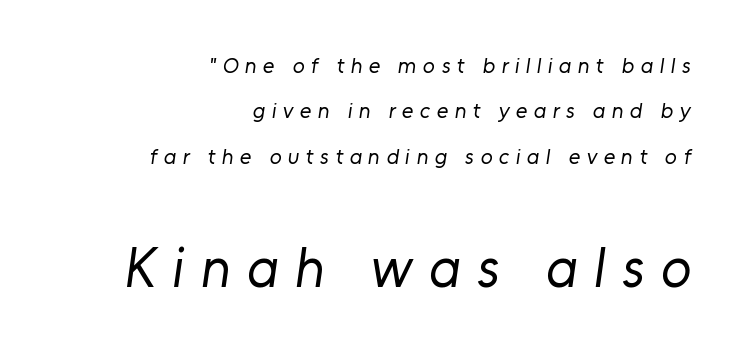
{"serif": "no", "bold": "no", "weight": "regular", "width": "normal", "stroke_contrast": "low", "x_height": "medium", "monospaced": "no", "underline": "no", "align": "right", "line_spacing": "loose", "line_spacing_ratio": 2.06, "letter_spacing": "wide", "letter_spacing_em": 0.29, "larger_block": "second", "size_ratio": 2.55, "glyph_px": 56}
